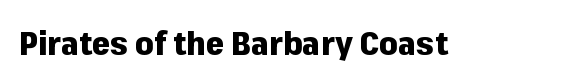
{"serif": "no", "italic": "no", "bold": "yes", "weight": "heavy", "width": "normal", "stroke_contrast": "low", "x_height": "medium", "monospaced": "no", "underline": "no", "letter_spacing": "normal", "letter_spacing_em": 0.0, "glyph_px": 33}
